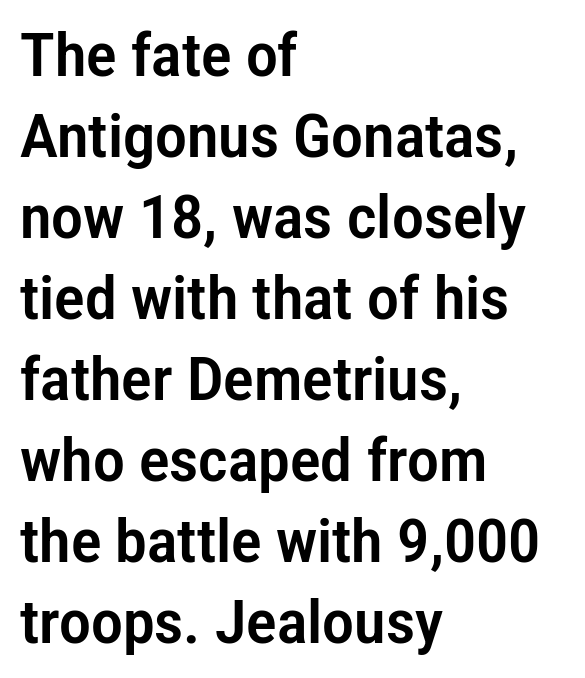
{"serif": "no", "italic": "no", "width": "condensed", "stroke_contrast": "low", "x_height": "medium", "monospaced": "no", "underline": "no", "align": "left", "line_spacing": "normal", "line_spacing_ratio": 1.35, "letter_spacing": "normal", "letter_spacing_em": 0.0, "glyph_px": 60}
